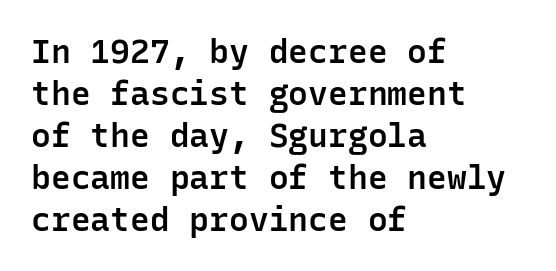
{"serif": "no", "italic": "no", "bold": "semi", "weight": "semibold", "width": "normal", "stroke_contrast": "low", "x_height": "medium", "monospaced": "yes", "underline": "no", "align": "left", "line_spacing": "normal", "line_spacing_ratio": 1.27, "letter_spacing": "normal", "letter_spacing_em": 0.0, "glyph_px": 33}
